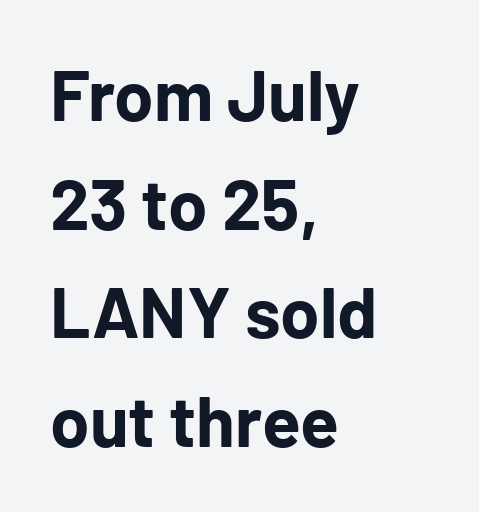
The face used here is a sans, in the tradition of grotesques and geometrics. The glyphs have the mass of a bold cut. Beneath every word, the page is bare. The rendering uses natural spacing where letterforms have individual widths. The rendering uses a moderate line-height, typical for paragraphs. The lines are quadded left.
